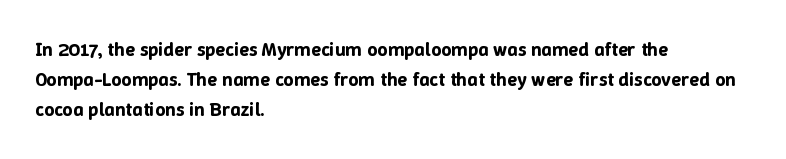
Q: Is the text italic (slanted)? A: No, it is upright.
Q: Is the text underlined? A: No.
Q: How is the paragraph aligned? A: Left-aligned.
Q: Is the spacing between letters normal or unusually wide? A: Normal.
Q: Is the spacing between lines tight, normal or loose? A: Normal.
